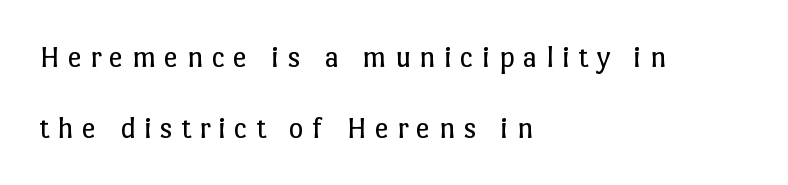
{"italic": "no", "bold": "no", "weight": "regular", "width": "normal", "stroke_contrast": "low", "x_height": "medium", "monospaced": "no", "underline": "no", "align": "left", "line_spacing": "loose", "line_spacing_ratio": 2.23, "letter_spacing": "wide", "letter_spacing_em": 0.25, "glyph_px": 32}
